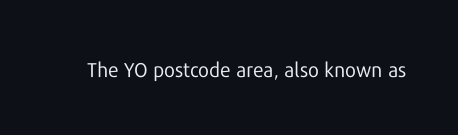
{"italic": "no", "bold": "no", "underline": "no", "letter_spacing": "normal", "letter_spacing_em": 0.0, "glyph_px": 20}
